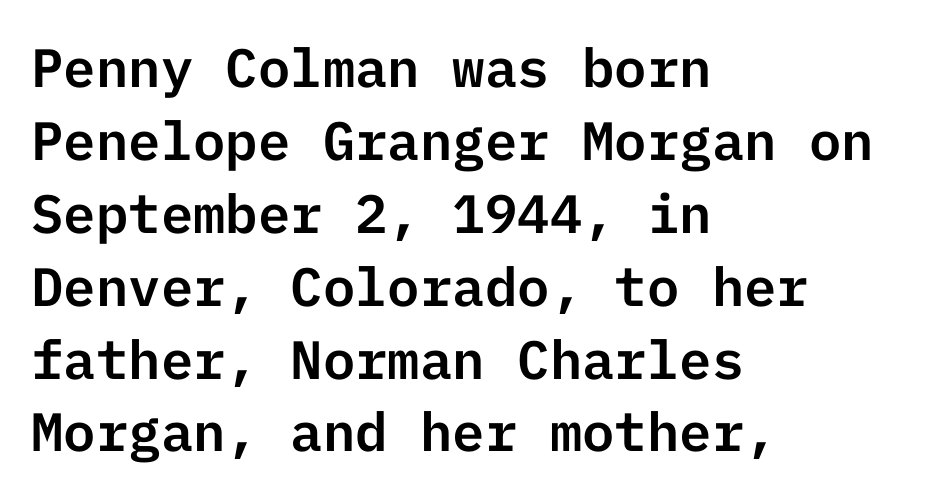
The image shows 54 px sans-serif type, upright; set left-aligned, normal line spacing (1.35x), normal letter spacing, not underlined; low stroke contrast and a medium x-height.
